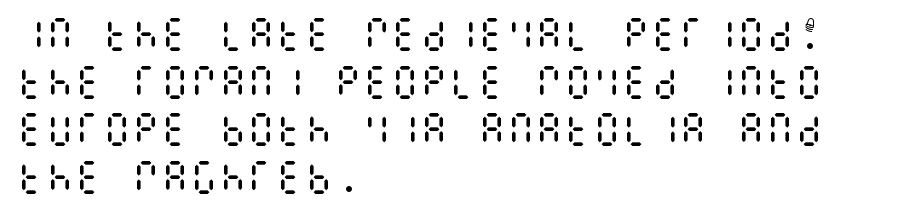
The image shows 36 px regular-weight, condensed type, upright; set left-aligned, normal line spacing (1.32x), normal letter spacing, not underlined; medium stroke contrast and a large x-height.
